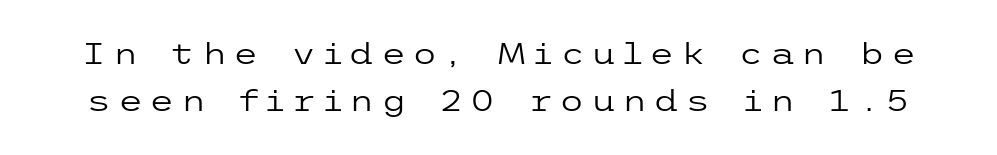
The image shows 29 px regular-weight, wide sans-serif type, upright; set normal line spacing (1.62x), unusually wide letter spacing (+0.21 em), not underlined; low stroke contrast and a medium x-height.
